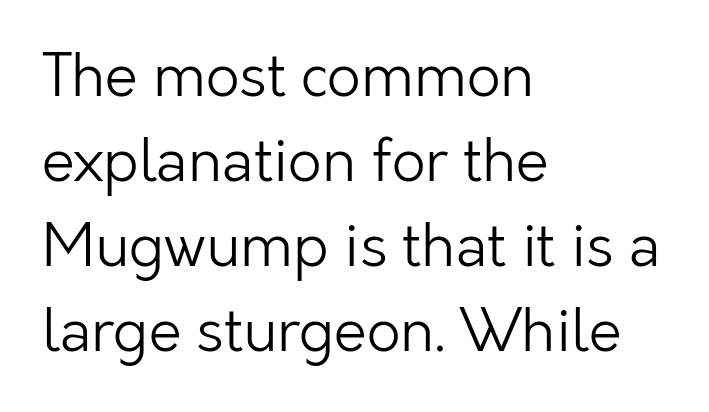
Tracking here is standard; glyphs follow each other at the usual distance. The lettering stays uniformly vertical, giving the passage a roman look. The face used here is a sans, in the tradition of grotesques and geometrics. These lines stack with their left ends in a neat column. Vertically, the passage feels balanced, rows spaced as you'd expect.
